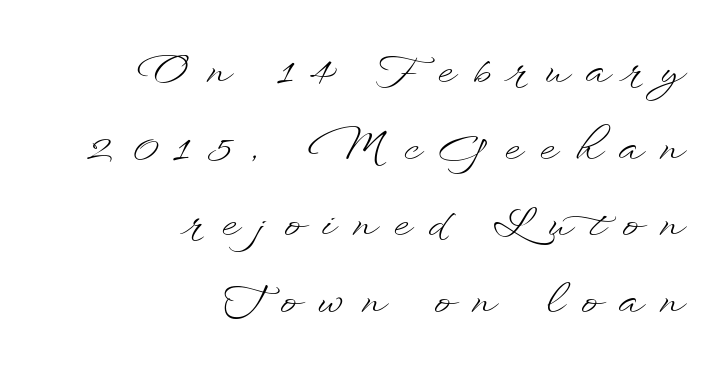
This sample has the flowing, uneven cadence of proportional lettering. Decoration check: the copy has no underline. Does extra space separate the letters? Yes, quite a lot of it.
